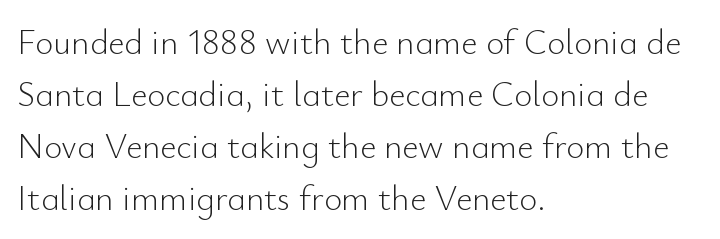
{"serif": "no", "italic": "no", "bold": "no", "weight": "light", "width": "normal", "stroke_contrast": "low", "x_height": "small", "monospaced": "no", "underline": "no", "align": "left", "line_spacing": "normal", "line_spacing_ratio": 1.49, "letter_spacing": "normal", "letter_spacing_em": 0.0, "glyph_px": 35}
